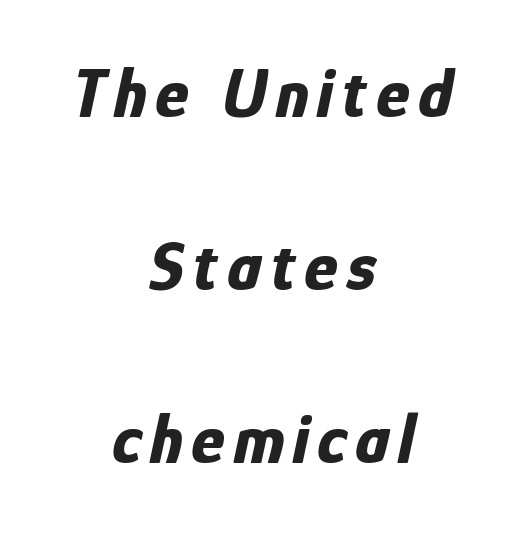
Any mark beneath the type? The region is blank. Does the copy run flush right? No — it is centered line by line. If you drew a line through each stem, it would be angled. Chunky letters — that's bold for sure. Each letter keeps its own natural width here, so spacing adapts to shape.
